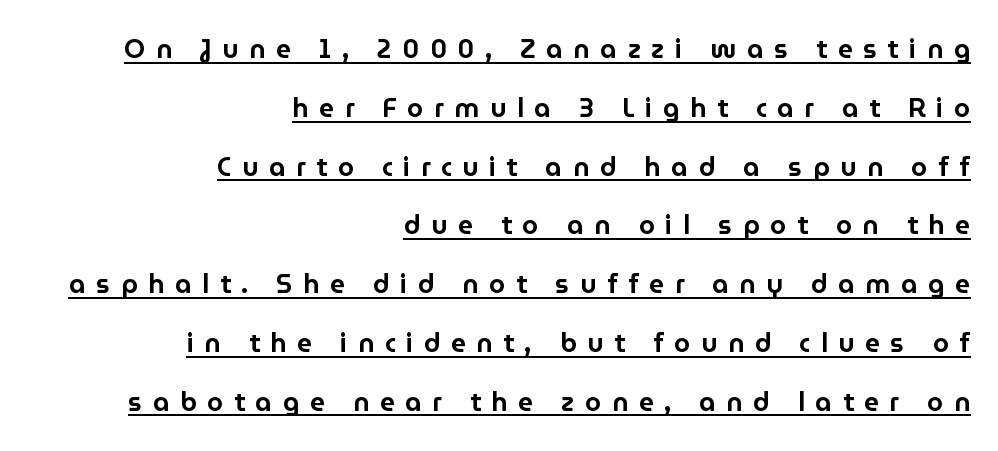
The image shows 26 px text type, upright; set right-aligned, loose line spacing (2.26x), unusually wide letter spacing (+0.41 em), underlined.
